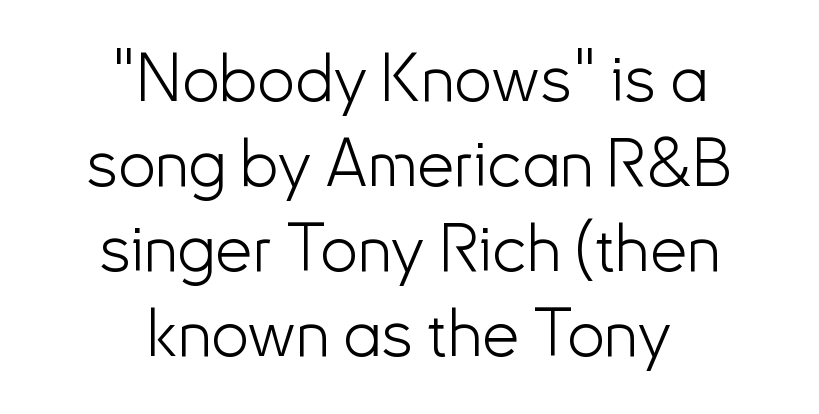
Between one letter and the next there's only the usual sliver of space. Spacing verdict: proportional, widths tailored to each character. A roman cut, with each character standing at attention. If you measured baseline to baseline, you'd find a middling distance.
